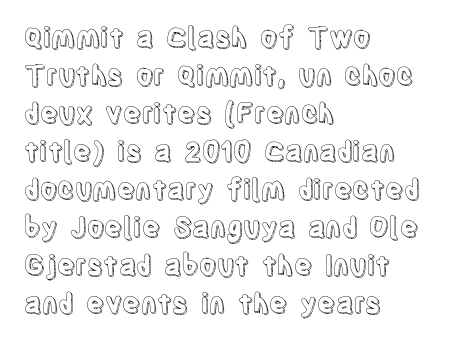
The image shows 27 px text type, upright; set left-aligned, normal line spacing (1.41x), normal letter spacing, not underlined.
